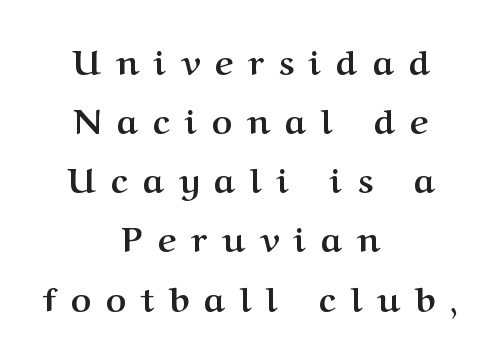
{"serif": "yes", "italic": "no", "bold": "yes", "weight": "semibold", "width": "normal", "stroke_contrast": "medium", "x_height": "medium", "monospaced": "no", "underline": "no", "align": "center", "line_spacing": "normal", "line_spacing_ratio": 1.69, "letter_spacing": "wide", "letter_spacing_em": 0.43, "glyph_px": 35}
